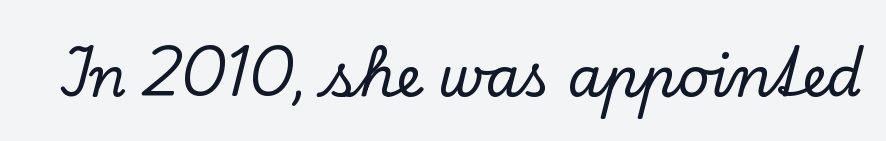
A typesetter would call this zero additional tracking. In terms of letterform style, serifs are clearly present. Proportional: the letters do not fall into vertical columns. Check the space under the baseline: it is left empty.
